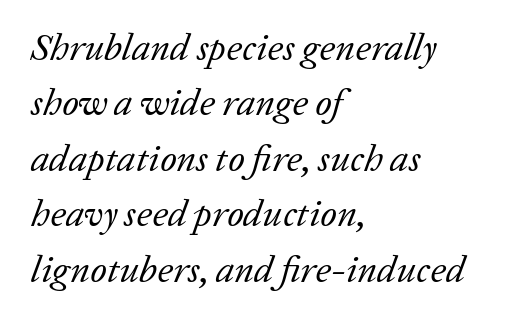
{"serif": "yes", "italic": "yes", "lean": "right", "slant_degrees": 20, "bold": "no", "weight": "regular", "width": "normal", "stroke_contrast": "low", "x_height": "medium", "monospaced": "no", "underline": "no", "align": "left", "line_spacing": "normal", "line_spacing_ratio": 1.46, "letter_spacing": "normal", "letter_spacing_em": 0.0, "glyph_px": 38}
